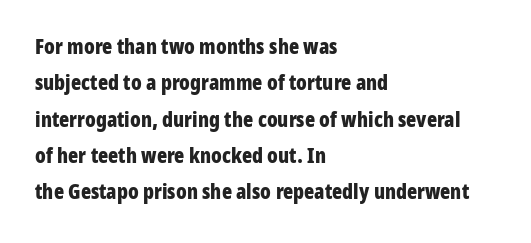
The letters sit at their default tracking, neither squeezed nor spread. Strong, thick strokes mark this as bold type. Plain, unruled lines of type. Typeset ragged right — the left edge is the straight one. Ascenders rise straight up at ninety degrees.
